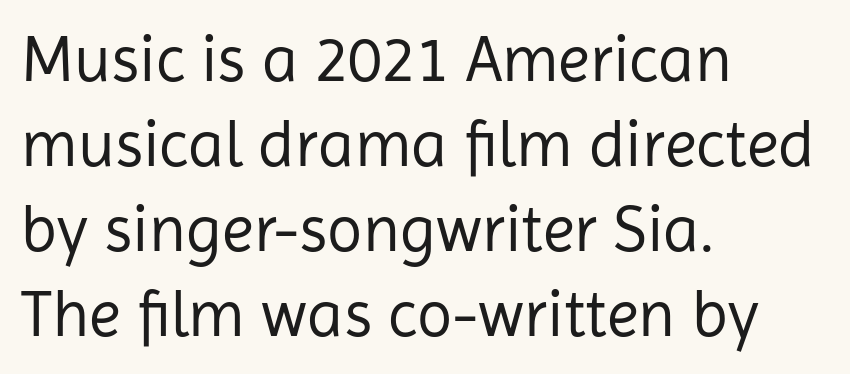
The image shows 65 px regular-weight sans-serif type, upright; set left-aligned, normal line spacing (1.31x), normal letter spacing, not underlined; low stroke contrast and a medium x-height.
